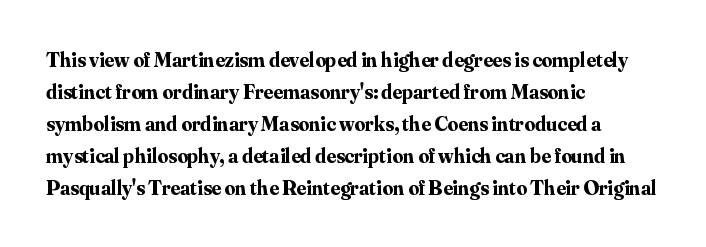
The type sits square on the baseline with zero lean. Summary of weight: heavy, a full bold. Interline gaps are of average width in this sample. The type is set solid horizontally, with unmodified tracking. Underline: absent.
